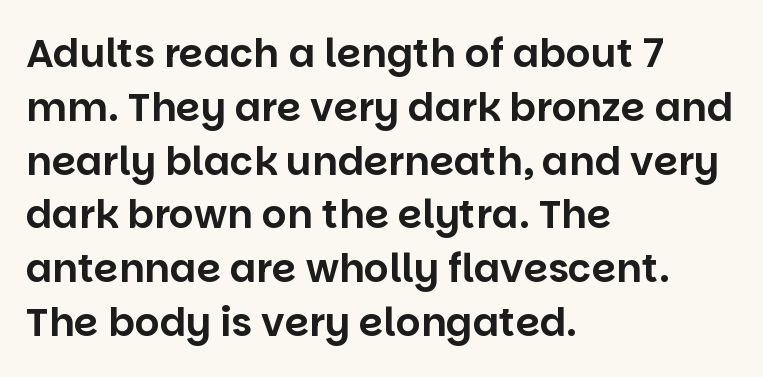
{"serif": "no", "italic": "no", "width": "normal", "stroke_contrast": "low", "x_height": "large", "monospaced": "no", "underline": "no", "align": "left", "line_spacing": "normal", "line_spacing_ratio": 1.38, "letter_spacing": "normal", "letter_spacing_em": 0.0, "glyph_px": 39}
